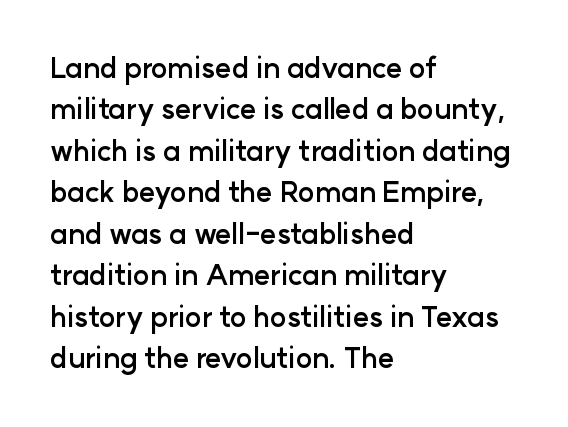
The specimen omits any rule beneath the text block's lines. Every stem runs plumb, perpendicular to the baseline. Typesetter's note: full bold, strokes at maximum text heaviness. Short and long lines alike share a common starting point at left. Default kerning and tracking; the words read as compact shapes.
